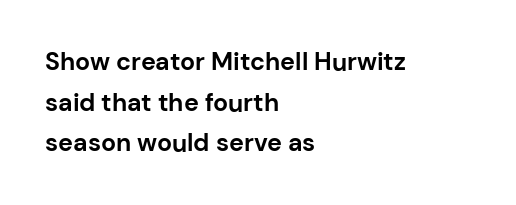
Q: Is the text bold? A: Yes.
Q: Is the text italic (slanted)? A: No, it is upright.
Q: Is the text underlined? A: No.
Q: How is the paragraph aligned? A: Left-aligned.
Q: Is the spacing between letters normal or unusually wide? A: Normal.
Q: Is the spacing between lines tight, normal or loose? A: Normal.
